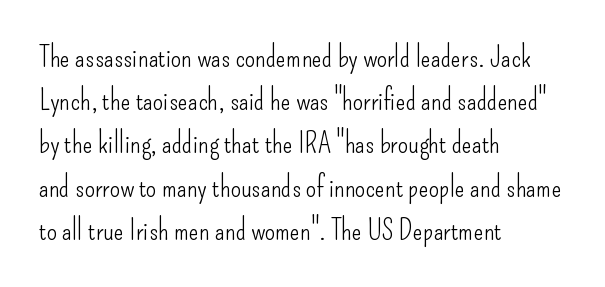
{"serif": "no", "italic": "no", "bold": "no", "weight": "light", "width": "condensed", "stroke_contrast": "low", "x_height": "small", "monospaced": "no", "underline": "no", "align": "left", "line_spacing": "normal", "line_spacing_ratio": 1.49, "letter_spacing": "normal", "letter_spacing_em": 0.0, "glyph_px": 29}
